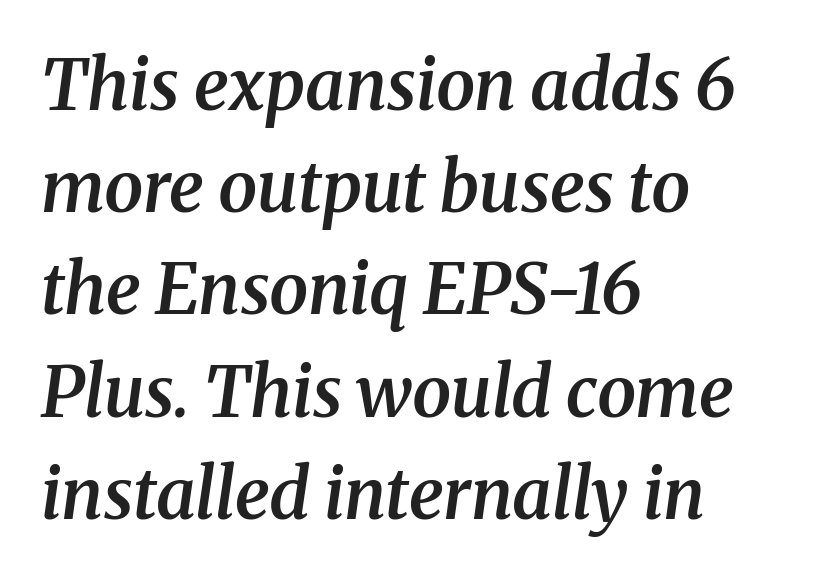
Q: Is the text bold? A: Semi-bold.
Q: Is the text italic (slanted)? A: Yes, it leans right by about 8 degrees.
Q: Is the typeface a serif or a sans-serif typeface? A: Serif.
Q: Is the text underlined? A: No.
Q: How is the paragraph aligned? A: Left-aligned.
Q: Is the spacing between letters normal or unusually wide? A: Normal.
Q: Is the spacing between lines tight, normal or loose? A: Normal.
Q: Width (condensed, normal, or wide)? A: Normal.
Q: Stroke contrast? A: Medium.
Q: x-height? A: Medium.
Q: Monospaced? A: No.
